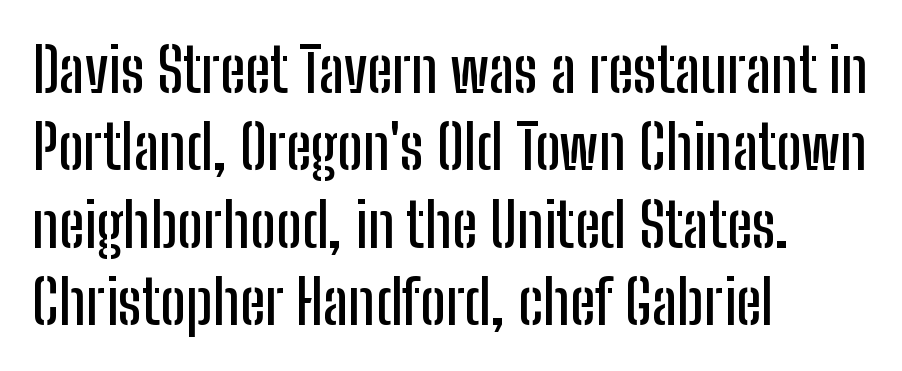
{"serif": "no", "italic": "no", "width": "condensed", "stroke_contrast": "low", "x_height": "medium", "monospaced": "no", "underline": "no", "align": "left", "line_spacing": "normal", "line_spacing_ratio": 1.27, "letter_spacing": "normal", "letter_spacing_em": 0.0, "glyph_px": 61}
